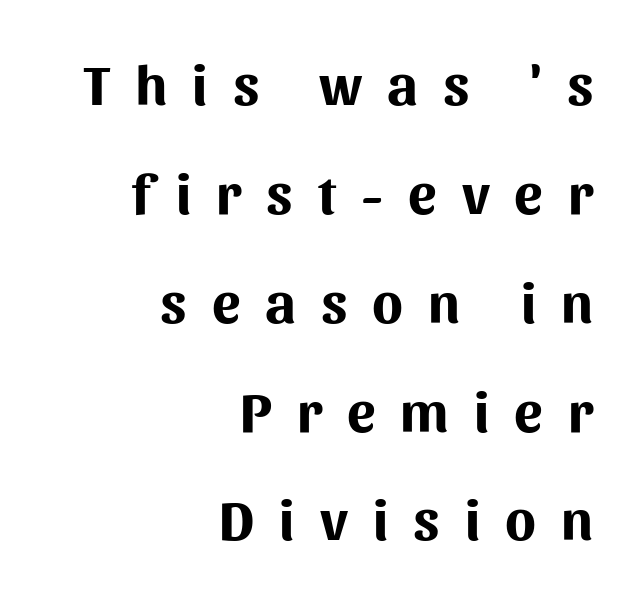
{"serif": "no", "italic": "no", "bold": "yes", "weight": "bold", "width": "normal", "stroke_contrast": "medium", "x_height": "medium", "monospaced": "no", "underline": "no", "align": "right", "line_spacing": "loose", "line_spacing_ratio": 1.91, "letter_spacing": "wide", "letter_spacing_em": 0.44, "glyph_px": 57}
